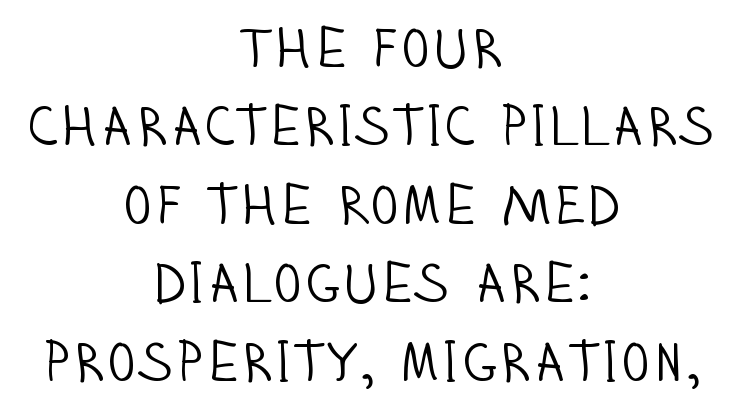
The compositor balanced each line on the midline. Observe the absence of serifs on each vertical stroke in this sample. Stems and bowls with no extra thickness — not bold. A typesetter would call this proportional, since set widths differ per character.
